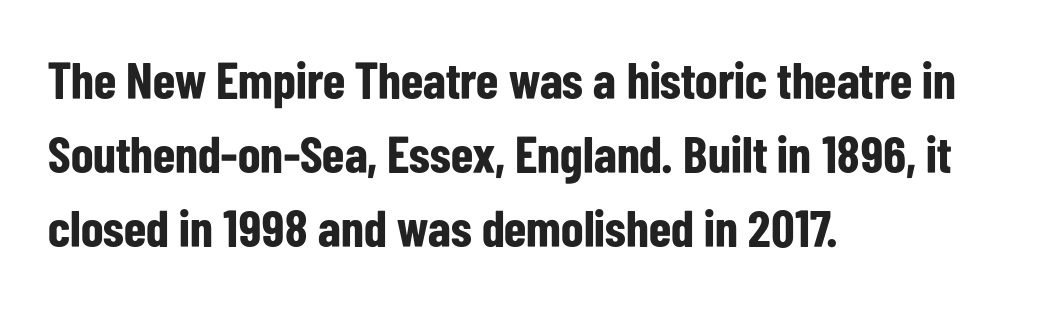
The image shows 52 px bold, condensed sans-serif type, upright; set left-aligned, normal line spacing (1.42x), normal letter spacing, not underlined; low stroke contrast and a medium x-height.
